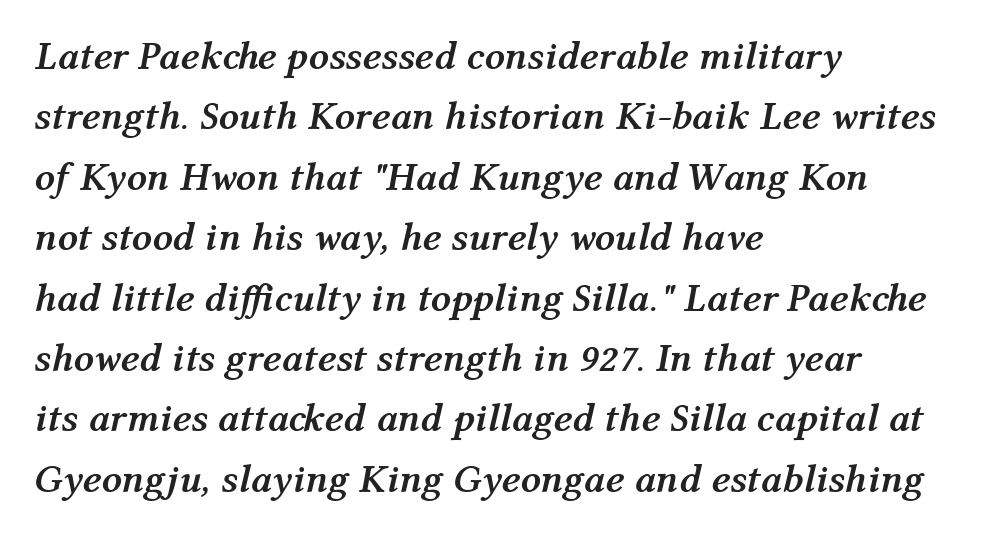
Q: Is the text bold? A: Yes.
Q: Is the text italic (slanted)? A: Yes, it leans right by about 12 degrees.
Q: Is the text underlined? A: No.
Q: How is the paragraph aligned? A: Left-aligned.
Q: Is the spacing between letters normal or unusually wide? A: Normal.
Q: Is the spacing between lines tight, normal or loose? A: Normal.
Q: Width (condensed, normal, or wide)? A: Normal.
Q: Stroke contrast? A: Medium.
Q: x-height? A: Medium.
Q: Monospaced? A: No.
